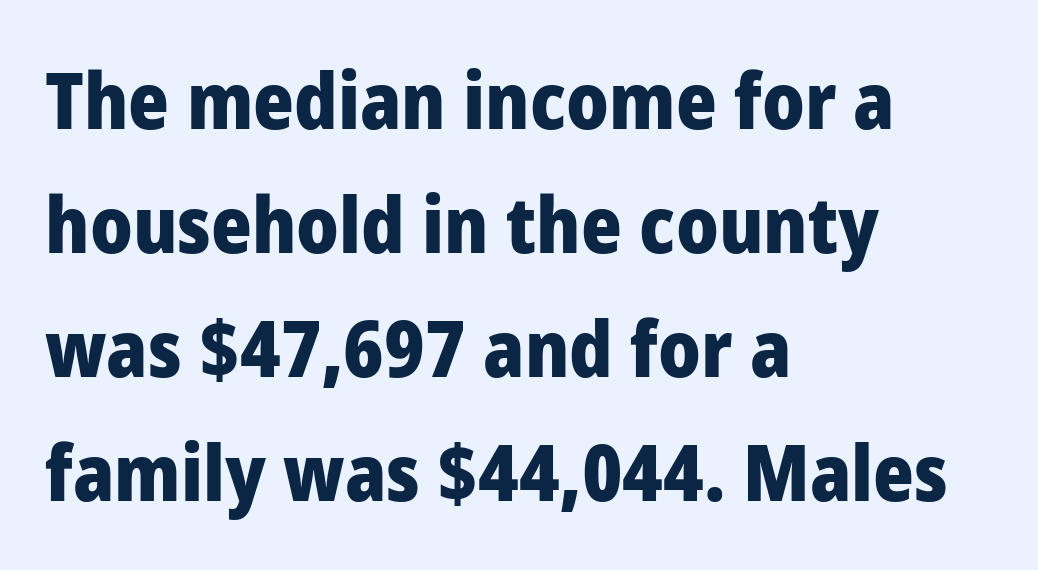
{"serif": "no", "italic": "no", "bold": "yes", "weight": "heavy", "width": "normal", "stroke_contrast": "low", "x_height": "medium", "monospaced": "no", "underline": "no", "align": "left", "line_spacing": "normal", "line_spacing_ratio": 1.59, "letter_spacing": "normal", "letter_spacing_em": 0.0, "glyph_px": 78}
